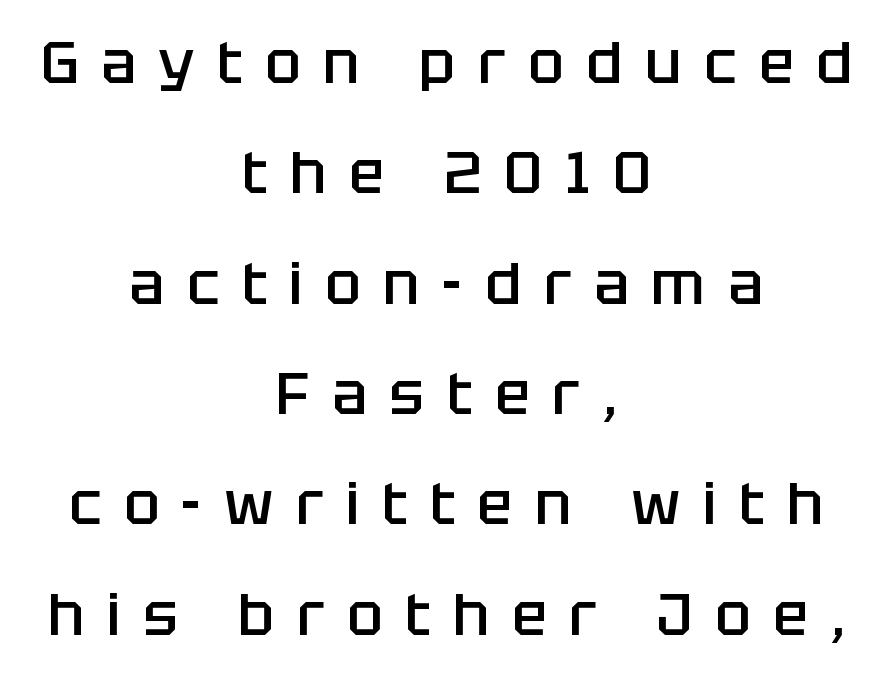
Q: Is the text bold? A: Semi-bold.
Q: Is the text italic (slanted)? A: No, it is upright.
Q: Is the typeface a serif or a sans-serif typeface? A: Sans-serif.
Q: Is the text underlined? A: No.
Q: How is the paragraph aligned? A: Centered.
Q: Is the spacing between letters normal or unusually wide? A: Unusually wide.
Q: Width (condensed, normal, or wide)? A: Normal.
Q: Stroke contrast? A: Low.
Q: x-height? A: Large.
Q: Monospaced? A: No.
